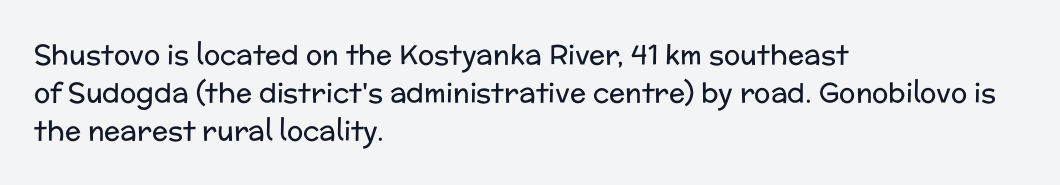
The designer left line spacing at the default. A classic flush-left, rag-right setting is used for this passage. The font sits on the lighter half of the weight spectrum, regular included. The letters stand straight up with perfectly vertical stems. No word sits above an underline.
